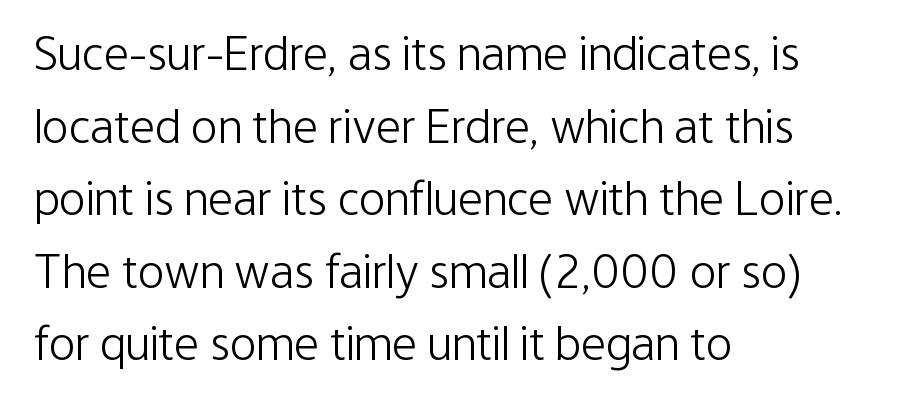
Q: Is the text bold? A: No.
Q: Is the text italic (slanted)? A: No, it is upright.
Q: Is the typeface a serif or a sans-serif typeface? A: Sans-serif.
Q: Is the text underlined? A: No.
Q: How is the paragraph aligned? A: Left-aligned.
Q: Is the spacing between letters normal or unusually wide? A: Normal.
Q: Is the spacing between lines tight, normal or loose? A: Normal.
Q: Width (condensed, normal, or wide)? A: Condensed.
Q: Stroke contrast? A: Low.
Q: x-height? A: Medium.
Q: Monospaced? A: No.
